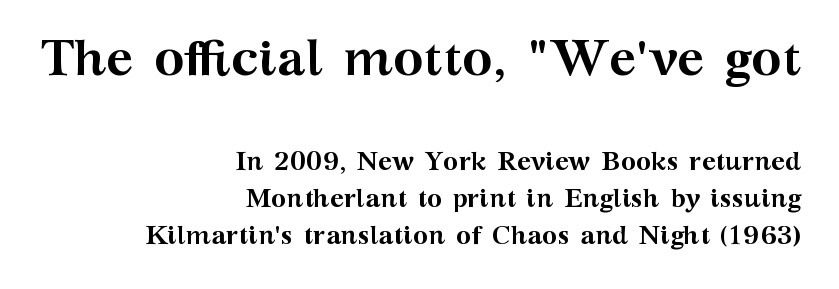
{"serif": "yes", "italic": "no", "bold": "yes", "weight": "semibold", "width": "wide", "stroke_contrast": "medium", "x_height": "medium", "monospaced": "no", "underline": "no", "align": "right", "line_spacing": "normal", "line_spacing_ratio": 1.42, "letter_spacing": "normal", "letter_spacing_em": 0.0, "larger_block": "first", "size_ratio": 1.96, "glyph_px": 51}
